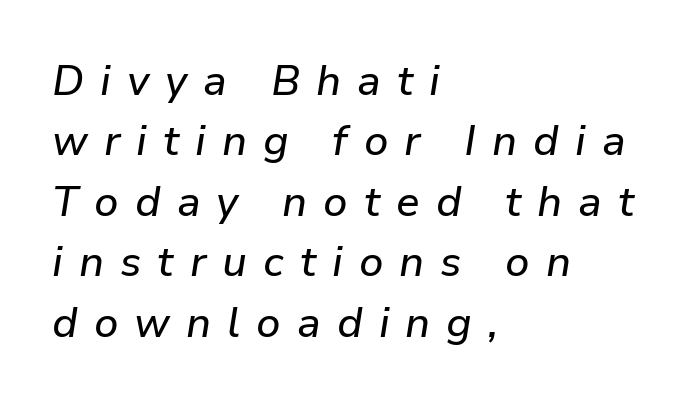
{"italic": "yes", "lean": "right", "slant_degrees": 9, "width": "normal", "stroke_contrast": "low", "x_height": "medium", "monospaced": "no", "underline": "no", "align": "left", "line_spacing": "normal", "line_spacing_ratio": 1.44, "letter_spacing": "wide", "letter_spacing_em": 0.38, "glyph_px": 42}
